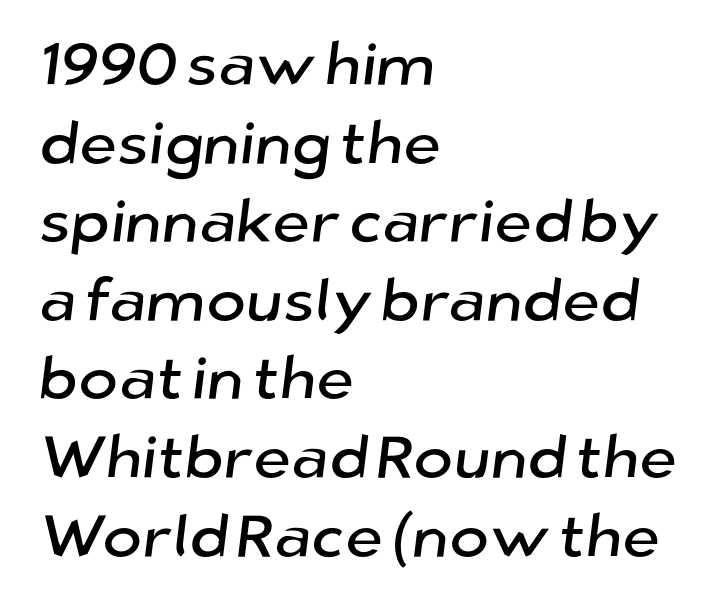
Q: Is the typeface a serif or a sans-serif typeface? A: Sans-serif.
Q: Is the text underlined? A: No.
Q: How is the paragraph aligned? A: Left-aligned.
Q: Is the spacing between letters normal or unusually wide? A: Normal.
Q: Is the spacing between lines tight, normal or loose? A: Normal.
Q: Width (condensed, normal, or wide)? A: Normal.
Q: Stroke contrast? A: Low.
Q: x-height? A: Medium.
Q: Monospaced? A: No.
